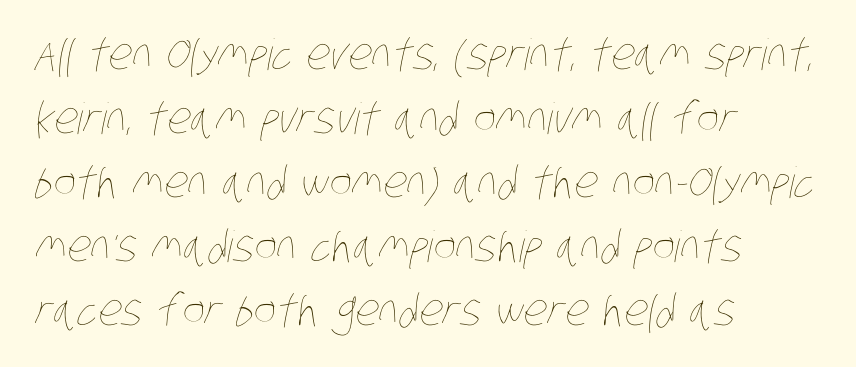
{"bold": "no", "weight": "thin", "width": "condensed", "stroke_contrast": "low", "x_height": "large", "monospaced": "no", "underline": "no", "align": "left", "line_spacing": "normal", "line_spacing_ratio": 1.49, "letter_spacing": "normal", "letter_spacing_em": 0.0, "glyph_px": 43}
